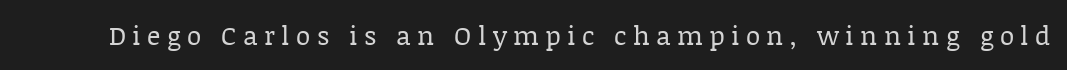
The image shows 26 px text type, upright; set unusually wide letter spacing (+0.25 em), not underlined.
